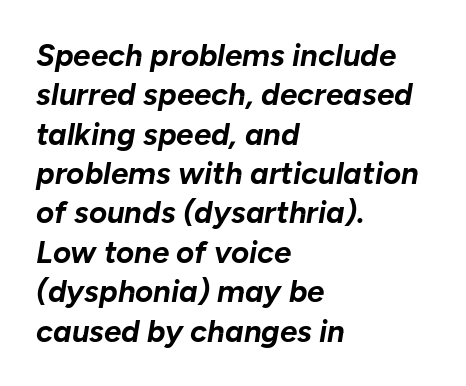
Q: Is the text bold? A: Yes.
Q: Is the text italic (slanted)? A: Yes, it leans right by about 10 degrees.
Q: Is the text underlined? A: No.
Q: How is the paragraph aligned? A: Left-aligned.
Q: Is the spacing between letters normal or unusually wide? A: Normal.
Q: Is the spacing between lines tight, normal or loose? A: Normal.
Q: Width (condensed, normal, or wide)? A: Normal.
Q: Stroke contrast? A: Low.
Q: x-height? A: Medium.
Q: Monospaced? A: No.
